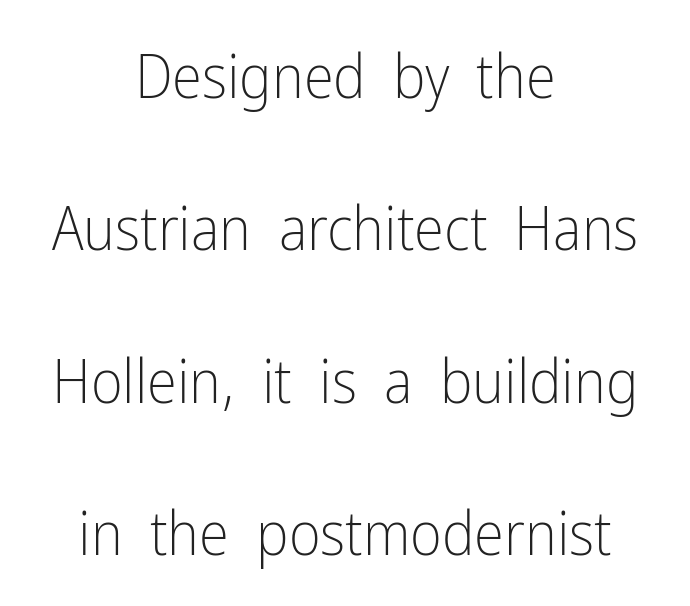
The image shows 61 px light, condensed sans-serif type, upright; set centered, loose line spacing (2.5x), normal letter spacing, not underlined; low stroke contrast and a medium x-height.
